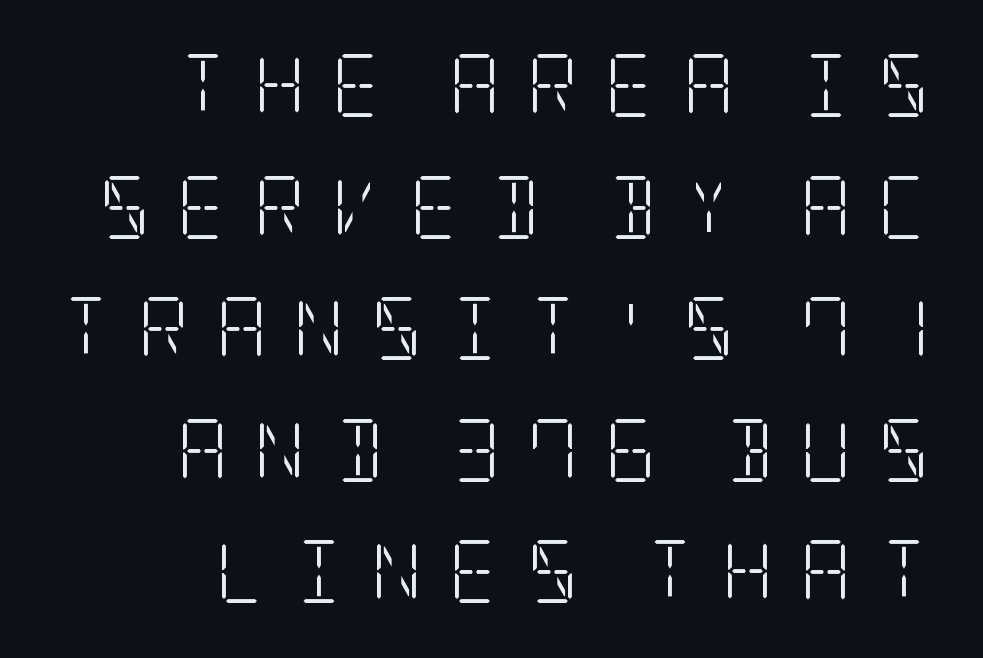
{"serif": "yes", "italic": "no", "bold": "no", "weight": "light", "width": "condensed", "stroke_contrast": "low", "x_height": "large", "underline": "no", "line_spacing": "loose", "line_spacing_ratio": 1.93, "letter_spacing": "wide", "letter_spacing_em": 0.42, "glyph_px": 63}
